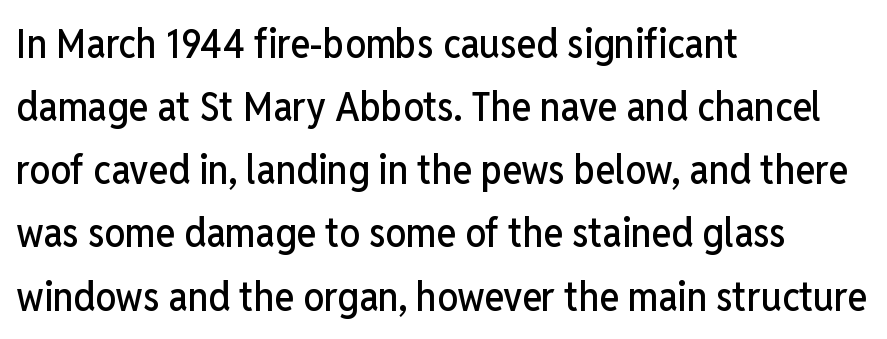
The image shows 41 px condensed sans-serif type, upright; set left-aligned, normal line spacing (1.54x), normal letter spacing, not underlined; low stroke contrast and a medium x-height.
